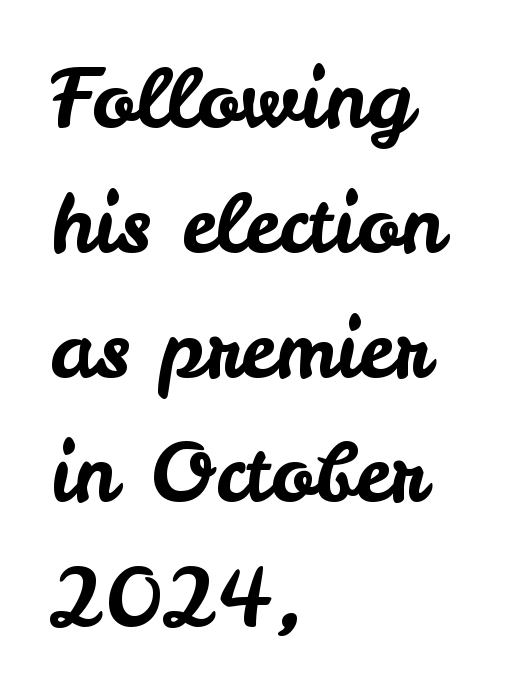
Q: Is the text italic (slanted)? A: Yes.
Q: Is the typeface a serif or a sans-serif typeface? A: Sans-serif.
Q: Is the text underlined? A: No.
Q: How is the paragraph aligned? A: Left-aligned.
Q: Is the spacing between letters normal or unusually wide? A: Normal.
Q: Is the spacing between lines tight, normal or loose? A: Normal.
Q: Width (condensed, normal, or wide)? A: Normal.
Q: Stroke contrast? A: Low.
Q: x-height? A: Small.
Q: Monospaced? A: No.
